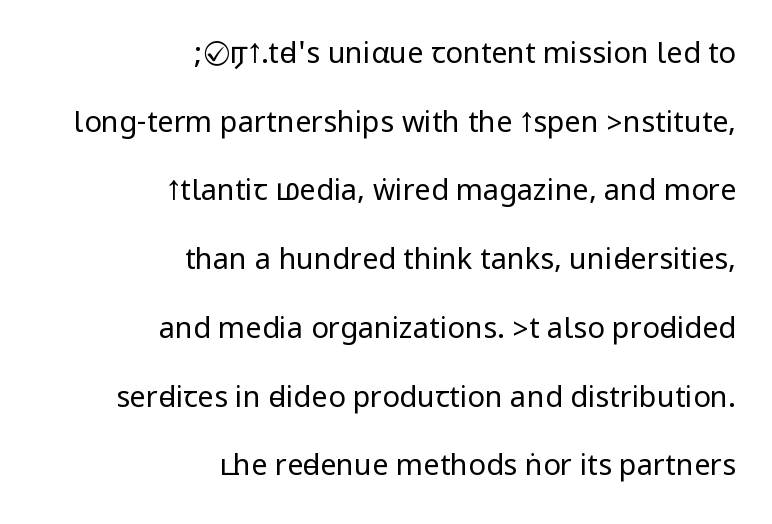
Underlining? Definitely not there. Visually the block forms a straight wall on the right and a jagged coastline on the left. Inter-character spacing is left at the font's built-in metrics. The passage shown is typeset with a sans-serif family. Summary of vertical rhythm: relaxed, with wide interline spacing. If you drew a line through each stem, it would be perfectly vertical.
